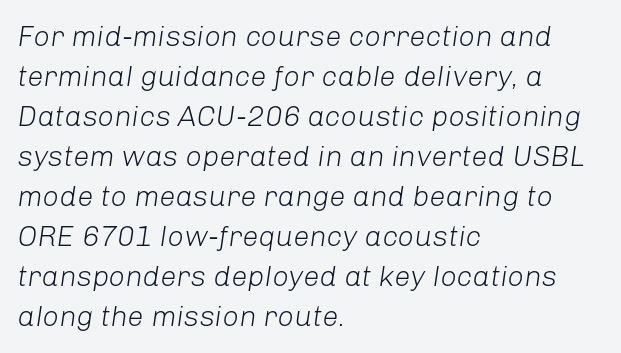
On a weight scale, this lands at 450 or below. Glance below the letters and you will spot only blank space. What stands out about the letter spacing? Nothing — it is the standard amount. The vertical gap from one line to the next is medium. This sample has the flowing, uneven cadence of proportional lettering. The compositor pushed each line to the left boundary.
